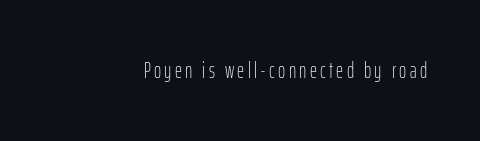
{"italic": "no", "bold": "no", "underline": "no", "glyph_px": 22}
